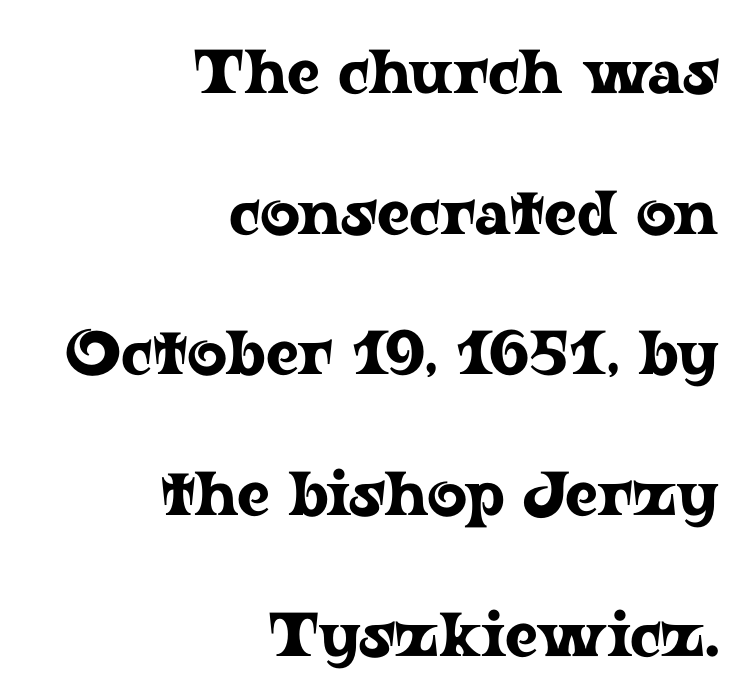
The image shows 62 px wide serif type, upright; set right-aligned, loose line spacing (2.27x), normal letter spacing, not underlined; low stroke contrast and a medium x-height.
